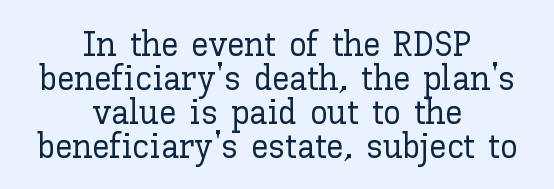
The image shows 35 px text type, upright; set centered, tight line spacing (0.97x), normal letter spacing, not underlined; low stroke contrast and a medium x-height.
